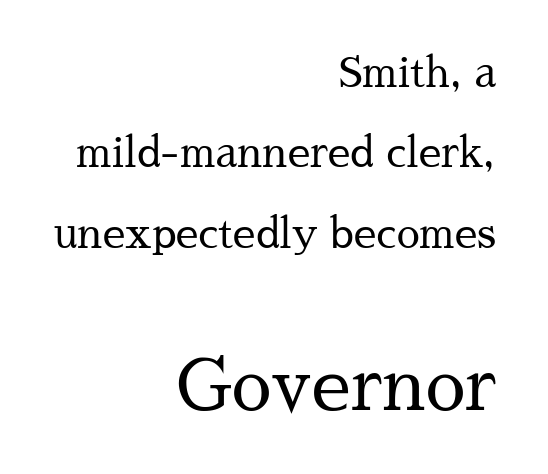
{"serif": "yes", "italic": "no", "bold": "no", "weight": "regular", "width": "normal", "stroke_contrast": "medium", "x_height": "medium", "monospaced": "no", "underline": "no", "align": "right", "line_spacing": "loose", "line_spacing_ratio": 1.96, "letter_spacing": "normal", "letter_spacing_em": 0.0, "larger_block": "second", "size_ratio": 1.73, "glyph_px": 71}
